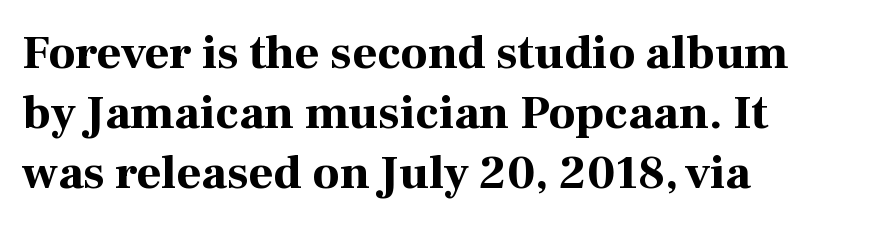
This rendering leaves character spacing at its baseline value. Reading down the block, your eye returns to a fixed left position each line. The designer went with a serif here, giving each stem small feet. The glyphs have the mass of a bold cut. Honestly, the row spacing looks completely unremarkable. Proportional: the letters do not fall into vertical columns.
